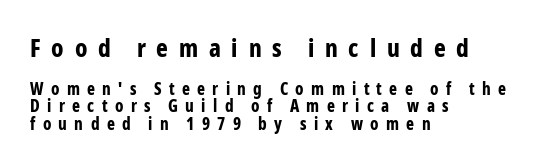
Q: Is the text bold? A: Yes.
Q: Is the text italic (slanted)? A: No, it is upright.
Q: Is the text underlined? A: No.
Q: How is the paragraph aligned? A: Left-aligned.
Q: Is the spacing between letters normal or unusually wide? A: Unusually wide.
Q: Is the spacing between lines tight, normal or loose? A: Tight.
Q: Which block of text is set in a larger size, the first (top) or the second (bottom)? A: The first (top) one.
